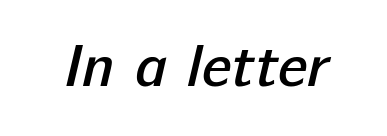
The image shows 60 px semibold sans-serif type; set normal letter spacing, not underlined; low stroke contrast and a medium x-height.
